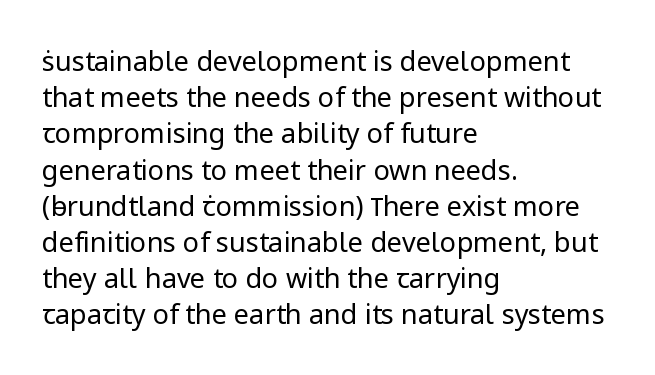
Q: Is the text bold? A: No.
Q: Is the text italic (slanted)? A: No, it is upright.
Q: Is the text underlined? A: No.
Q: How is the paragraph aligned? A: Left-aligned.
Q: Is the spacing between letters normal or unusually wide? A: Normal.
Q: Is the spacing between lines tight, normal or loose? A: Normal.
